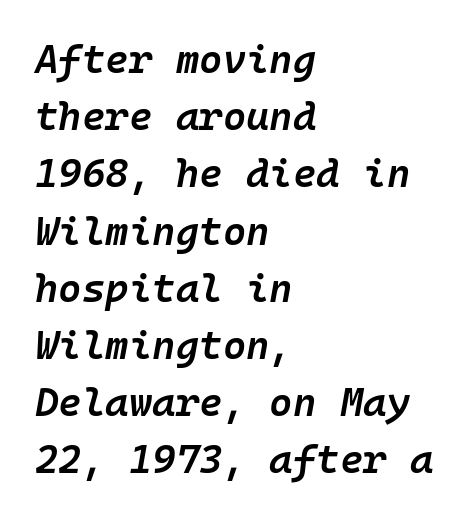
Line spacing here is normal. Quick note: italic. The rendering keeps characters at their native spacing. Every character here occupies the same horizontal width, giving the sample a typewriter-like rhythm. The foot of each line stays bare and open. Notice the strokes are somewhat thickened but not fully heavy: this is a semibold.
